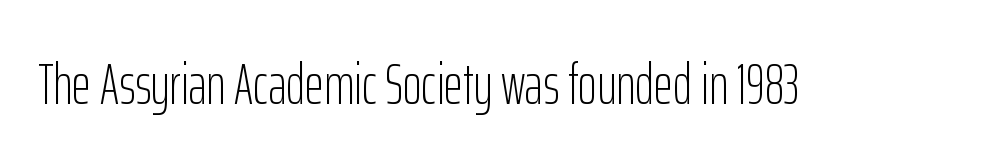
Lines of text with bare space underneath. Look at the tracking — it's just the regular setting, nothing added. Letters have the restrained weight of plain body copy at most. This rendering employs a face without finishing strokes, i.e., a sans-serif. These lines were composed using upright roman letters.
